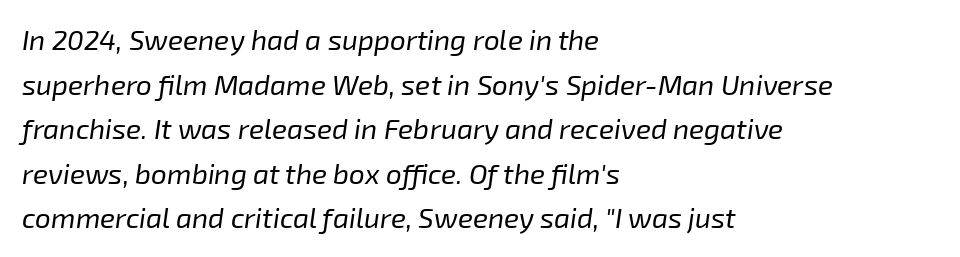
Characters are canted at an angle relative to the baseline's perpendicular. Looks like regular typesetting: each glyph gets only the width it needs. Rows of type keep a routine distance in the vertical direction. The gaps between neighbouring characters are ordinary and unremarkable. On a weight scale, this lands at 450 or below. These lines are set flush left with a ragged right edge.
